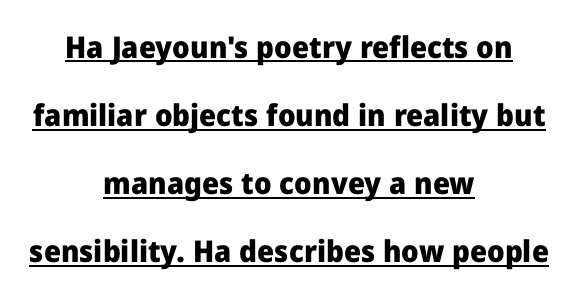
These lines are composed in type without serifs. The axis of the letterforms is exactly vertical. The lines in this sample share a center point and differ in where they start and stop. Does the leading feel generous? Absolutely, it's lavish.
